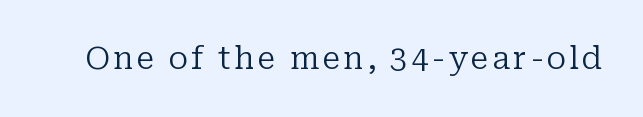
{"serif": "yes", "italic": "no", "bold": "no", "weight": "regular", "width": "normal", "stroke_contrast": "low", "x_height": "medium", "monospaced": "no", "underline": "no", "glyph_px": 31}
